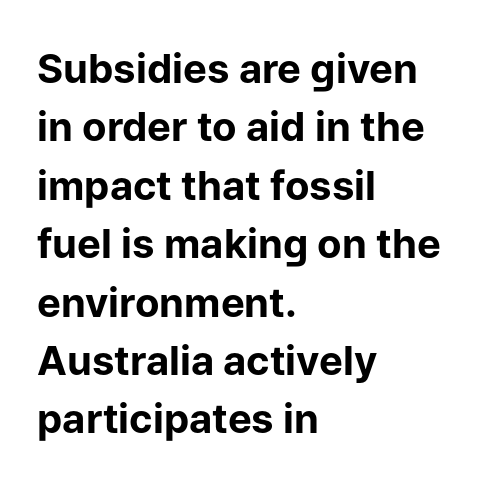
The image shows 40 px bold sans-serif type, upright; set left-aligned, normal line spacing (1.46x), normal letter spacing, not underlined; low stroke contrast and a medium x-height.
